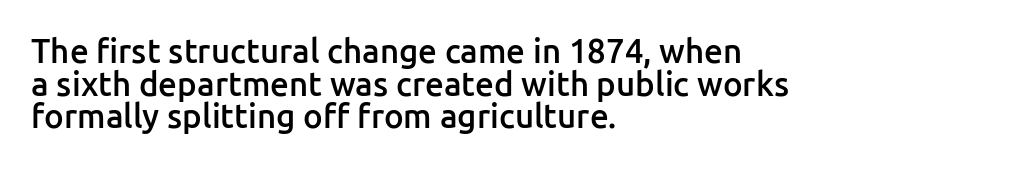
{"serif": "no", "italic": "no", "bold": "semi", "weight": "semibold", "width": "normal", "stroke_contrast": "low", "x_height": "medium", "monospaced": "no", "underline": "no", "align": "left", "line_spacing": "tight", "line_spacing_ratio": 0.99, "letter_spacing": "normal", "letter_spacing_em": 0.0, "glyph_px": 33}
